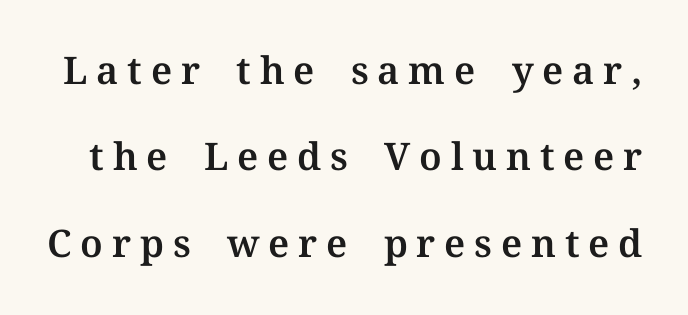
{"serif": "yes", "italic": "no", "width": "normal", "stroke_contrast": "medium", "x_height": "medium", "monospaced": "no", "underline": "no", "line_spacing": "loose", "line_spacing_ratio": 2.27, "letter_spacing": "wide", "letter_spacing_em": 0.23, "glyph_px": 38}
